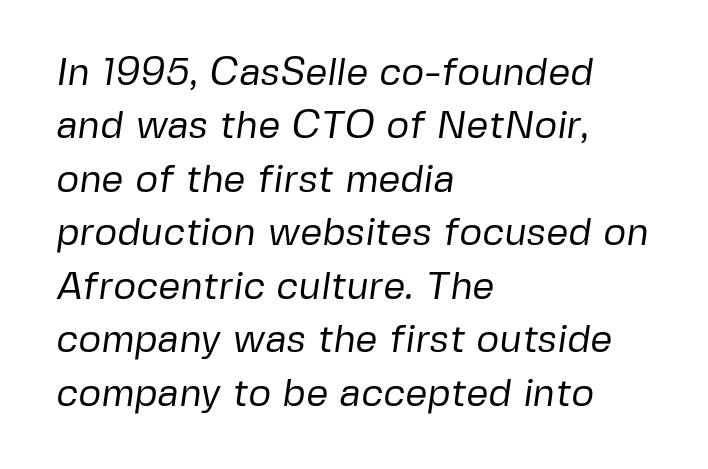
The image shows 39 px regular-weight sans-serif type; set left-aligned, normal line spacing (1.37x), normal letter spacing, not underlined; low stroke contrast and a medium x-height.
